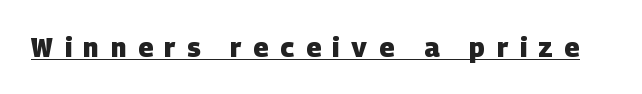
Q: Is the text bold? A: Yes.
Q: Is the text underlined? A: Yes.
Q: Is the spacing between letters normal or unusually wide? A: Unusually wide.
